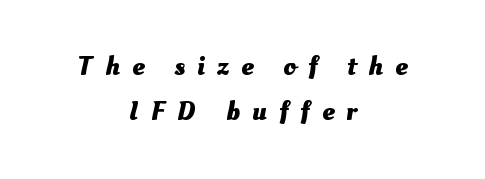
You could only call the tracking loose — the letters float apart. Evenly set lines give the paragraph a standard silhouette. Descenders are the only things crossing below the line. Is the block centered? Yes — each line is placed symmetrically about the middle. Set as a true bold cut, around the 700 mark.
